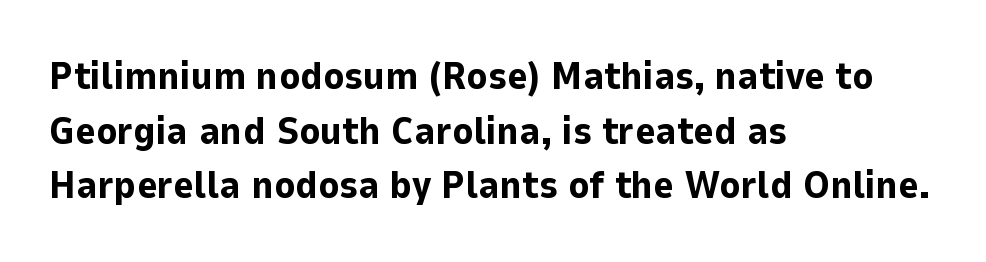
The face used here is proportionally spaced, like ordinary book or web type. The ragged edge is on the right, which tells us the setting is flush left. The rendering uses a moderate line-height, typical for paragraphs. Note: no serifs on the glyphs.
